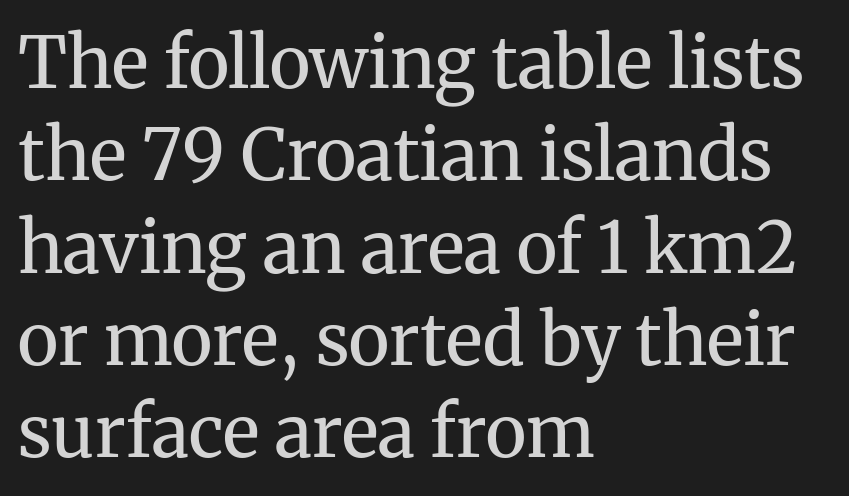
Unlike italic type, these characters show no tilt at all. What kind of face is this? One with serifs. Regarding leading, the lines here are spaced in the standard way. Weight: regular or lighter. Typeset ragged right — the left edge is the straight one.
